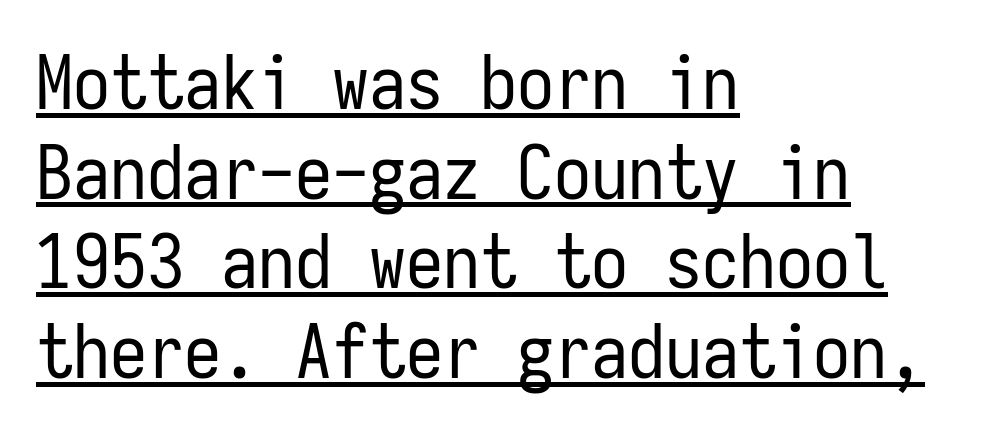
{"serif": "no", "italic": "no", "bold": "no", "weight": "regular", "width": "condensed", "stroke_contrast": "low", "x_height": "medium", "monospaced": "yes", "underline": "yes", "align": "left", "line_spacing_ratio": 1.21, "letter_spacing": "normal", "letter_spacing_em": 0.0, "glyph_px": 74}
